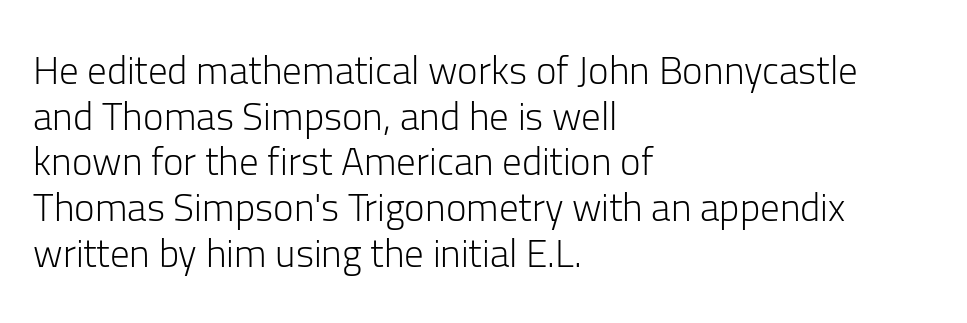
{"serif": "no", "italic": "no", "bold": "no", "weight": "light", "width": "normal", "stroke_contrast": "low", "x_height": "medium", "monospaced": "no", "underline": "no", "align": "left", "line_spacing_ratio": 1.17, "letter_spacing": "normal", "letter_spacing_em": 0.0, "glyph_px": 39}
